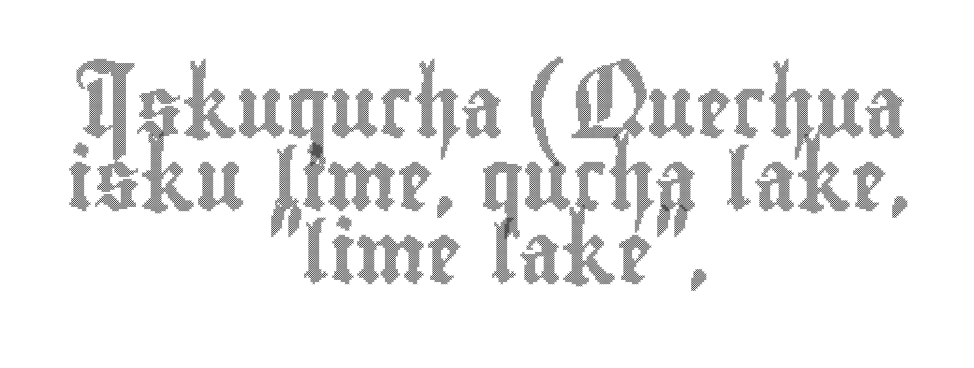
The image shows 60 px condensed type, upright; set centered, line spacing 1.22x, normal letter spacing, not underlined; a small x-height.
